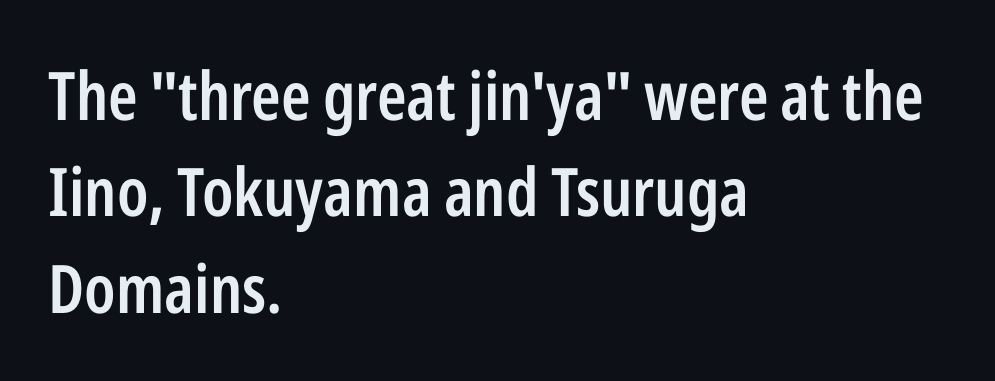
The image shows 67 px semibold, condensed sans-serif type, upright; set left-aligned, normal line spacing (1.44x), normal letter spacing, not underlined; low stroke contrast and a medium x-height.
